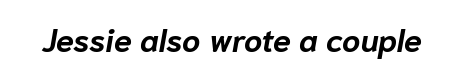
{"italic": "yes", "lean": "right", "slant_degrees": 10, "bold": "yes", "weight": "bold", "width": "normal", "stroke_contrast": "low", "x_height": "medium", "monospaced": "no", "underline": "no", "letter_spacing": "normal", "letter_spacing_em": 0.0, "glyph_px": 32}
